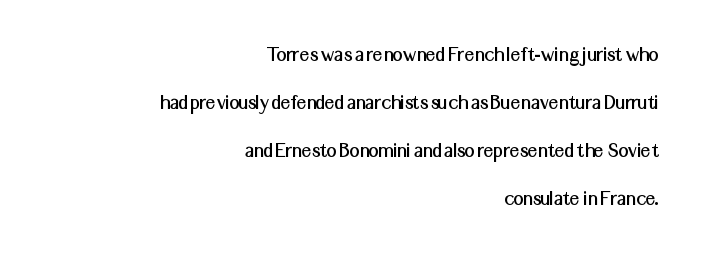
Q: Is the text italic (slanted)? A: No, it is upright.
Q: Is the text underlined? A: No.
Q: How is the paragraph aligned? A: Right-aligned.
Q: Is the spacing between letters normal or unusually wide? A: Normal.
Q: Is the spacing between lines tight, normal or loose? A: Loose.
